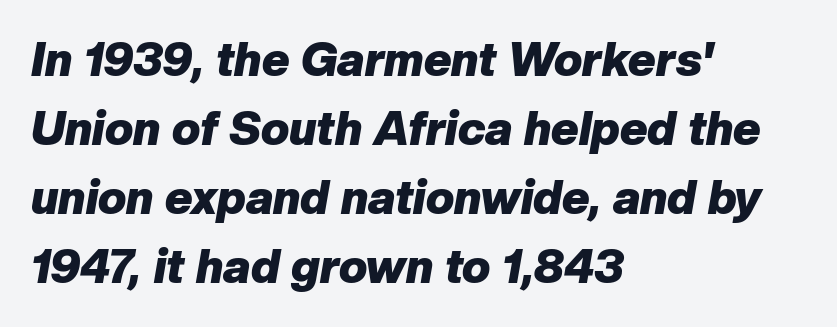
A student would call this left alignment; a typographer would say flush left, rag right. Character widths vary here, with narrow letters taking less room than wide ones. This block has exactly the height ordinary leading produces. Typographic density is high because the face is bold. These lines were composed using italics. Default kerning and tracking; the words read as compact shapes.
